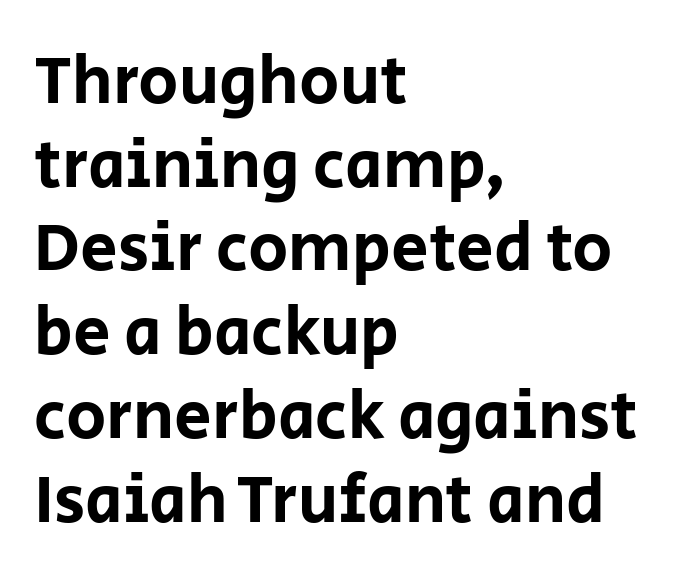
The image shows 67 px sans-serif type, upright; set left-aligned, normal line spacing (1.25x), normal letter spacing, not underlined; low stroke contrast and a large x-height.
